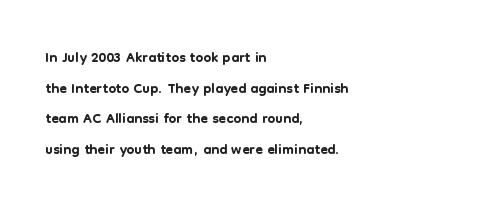
If you drew a line through each stem, it would be perfectly vertical. Honestly, the letter spacing is just normal — you wouldn't notice it. The words here are not underlined. Notice how the passage keeps a crisp vertical edge on the left only. Interline gaps are of average width in this sample.
